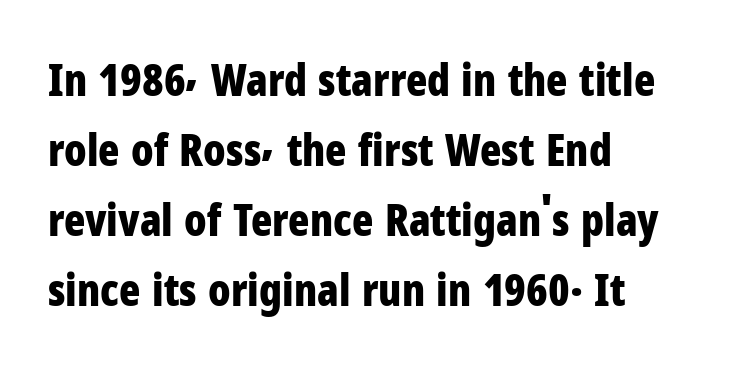
Decoration check: the copy has no underline. Baseline-to-baseline distance is the conventional proportion of letter height. You'd pick this weight for a headline — it's a proper bold. This rendering leaves character spacing at its baseline value.
